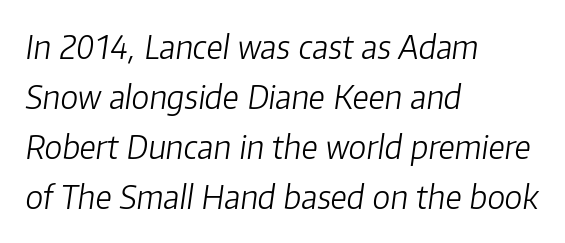
{"italic": "yes", "lean": "right", "slant_degrees": 8, "bold": "no", "weight": "light", "width": "normal", "stroke_contrast": "low", "x_height": "medium", "monospaced": "no", "underline": "no", "align": "left", "line_spacing": "normal", "line_spacing_ratio": 1.56, "letter_spacing": "normal", "letter_spacing_em": 0.0, "glyph_px": 32}
